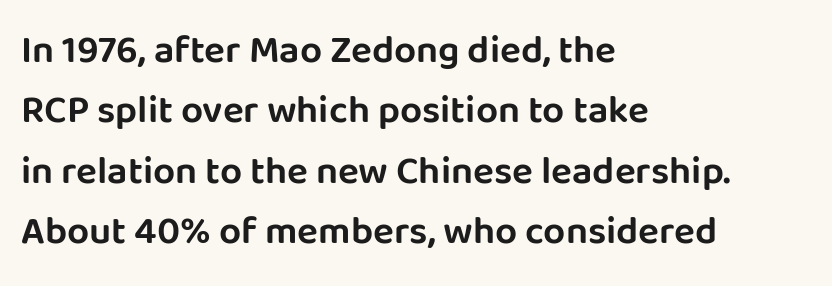
{"serif": "no", "italic": "no", "width": "normal", "stroke_contrast": "low", "x_height": "large", "monospaced": "no", "underline": "no", "align": "left", "line_spacing": "normal", "line_spacing_ratio": 1.55, "letter_spacing": "normal", "letter_spacing_em": 0.0, "glyph_px": 39}
